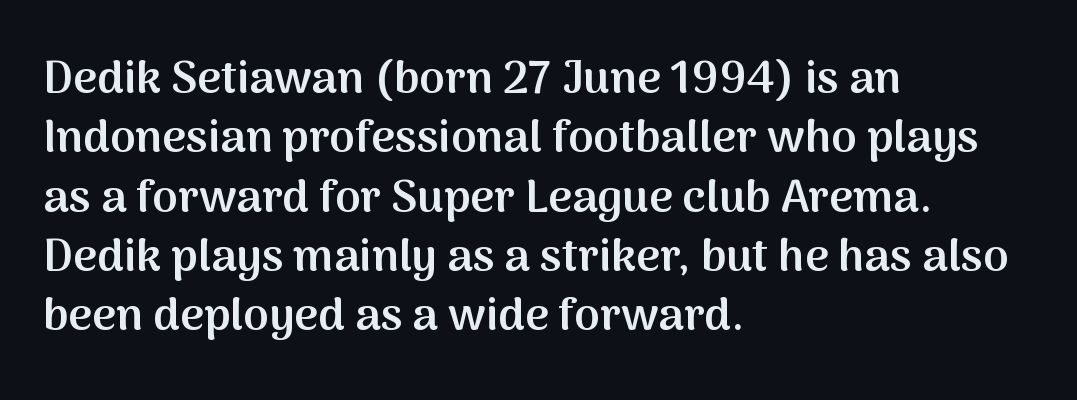
The horizontal fit of the characters is conventional and even. Varying glyph widths throughout — classic text-font behaviour. Set as a demibold, roughly 600 on the weight scale. Line spacing here is normal. Rule under the text: the space is simply empty. Compared with a centered layout, this one pins lines to the left instead.
